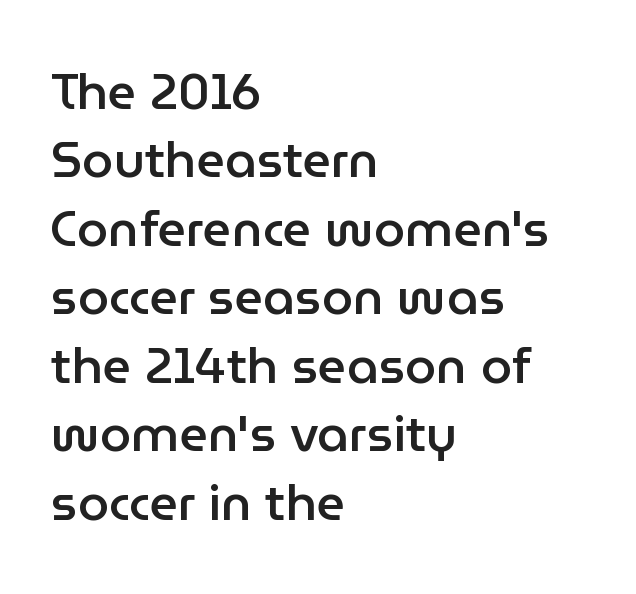
{"serif": "no", "italic": "no", "bold": "semi", "weight": "semibold", "width": "normal", "stroke_contrast": "low", "x_height": "medium", "monospaced": "no", "underline": "no", "align": "left", "line_spacing": "normal", "line_spacing_ratio": 1.37, "letter_spacing": "normal", "letter_spacing_em": 0.0, "glyph_px": 50}
